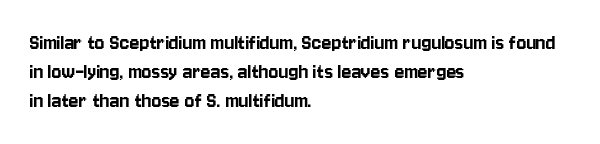
Q: Is the text italic (slanted)? A: No, it is upright.
Q: Is the text underlined? A: No.
Q: How is the paragraph aligned? A: Left-aligned.
Q: Is the spacing between letters normal or unusually wide? A: Normal.
Q: Is the spacing between lines tight, normal or loose? A: Normal.
